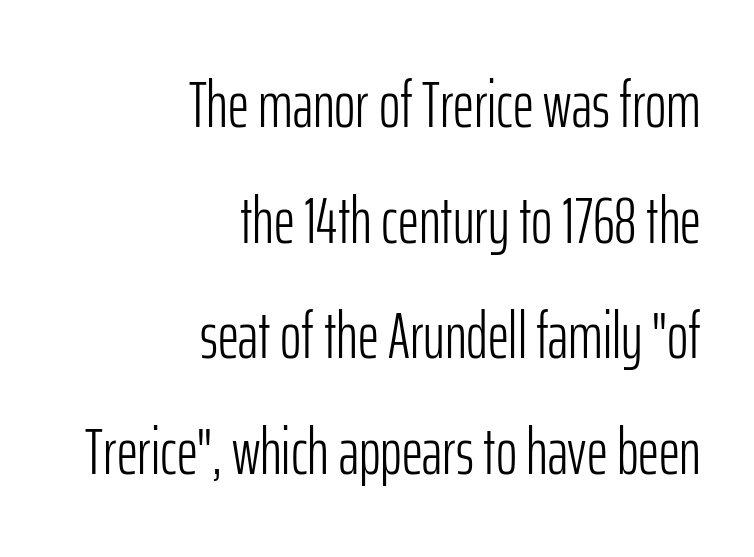
The string is rendered with underlining switched off. Nope, not italic — everything's standing straight. The letters carry no serifs — their stems end cleanly without finishing strokes. The passage shown is typed in a proportional face where columns would drift. Summary of weight: not heavy and not bold.
